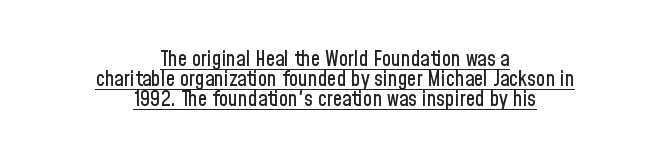
{"italic": "no", "underline": "yes", "align": "center", "line_spacing": "tight", "line_spacing_ratio": 0.95, "letter_spacing": "normal", "letter_spacing_em": 0.0, "glyph_px": 21}
